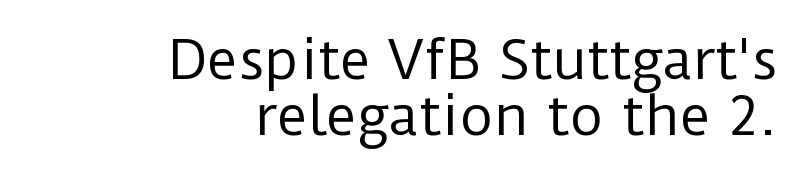
{"serif": "no", "italic": "no", "bold": "no", "weight": "regular", "width": "normal", "stroke_contrast": "low", "x_height": "medium", "monospaced": "no", "underline": "no", "align": "right", "line_spacing": "tight", "line_spacing_ratio": 1.05, "letter_spacing": "normal", "letter_spacing_em": 0.0, "glyph_px": 53}
